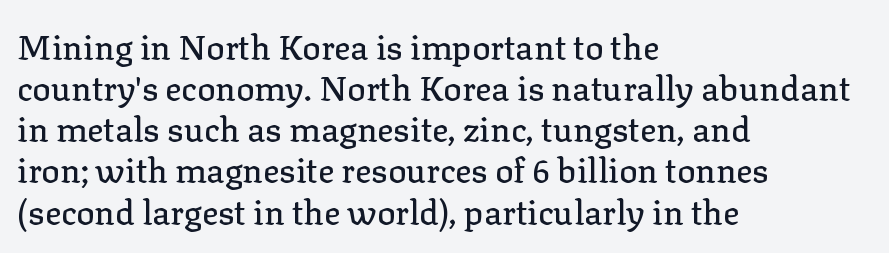
Every row of glyphs begins at an identical x-position on the left. Look at the bottom of the vertical strokes: they flare into serifs here. Vertical strokes here are truly vertical. What stands out about the letter spacing? Nothing — it is the standard amount. The strip under each line holds only bare page.
